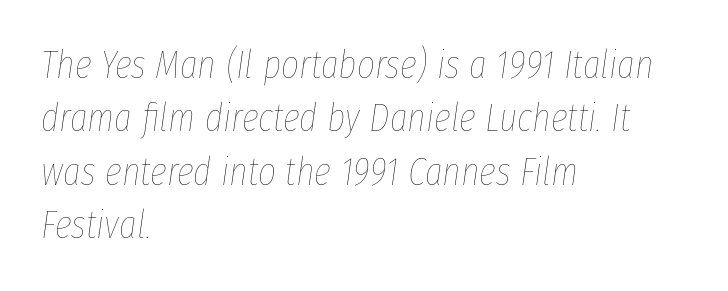
Q: Is the text bold? A: No.
Q: Is the text italic (slanted)? A: Yes, it leans right by about 8 degrees.
Q: Is the text underlined? A: No.
Q: How is the paragraph aligned? A: Left-aligned.
Q: Is the spacing between letters normal or unusually wide? A: Normal.
Q: Is the spacing between lines tight, normal or loose? A: Normal.
Q: Width (condensed, normal, or wide)? A: Condensed.
Q: Stroke contrast? A: Low.
Q: x-height? A: Medium.
Q: Monospaced? A: No.
